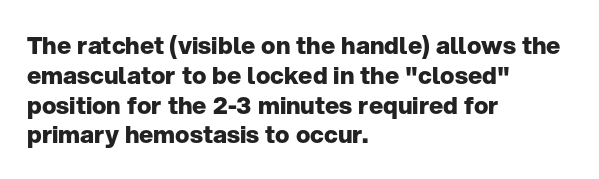
The image shows 24 px bold type, upright; set left-aligned, line spacing 1.24x, normal letter spacing, not underlined.
